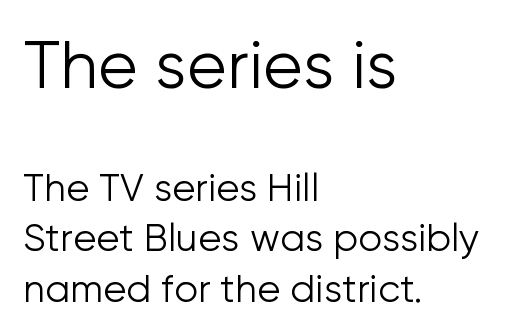
The letters advance in unequal steps, a hallmark of proportional type. The horizontal fit of the characters is conventional and even. You can tell from the bare stems that sans-serif type was used. Descenders are the only things crossing below the line.
